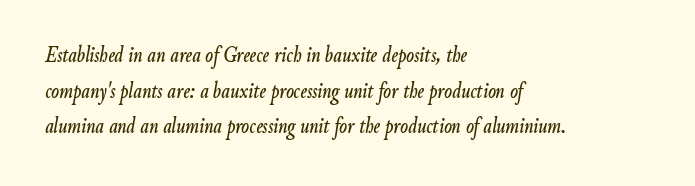
The image shows 23 px text type, italic (leaning right); set left-aligned, normal line spacing (1.55x), normal letter spacing, not underlined.
